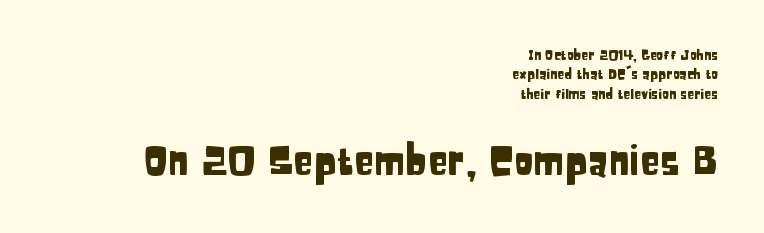
{"serif": "no", "italic": "no", "width": "condensed", "stroke_contrast": "low", "x_height": "large", "monospaced": "no", "underline": "no", "align": "right", "line_spacing": "normal", "line_spacing_ratio": 1.39, "letter_spacing": "normal", "letter_spacing_em": 0.0, "larger_block": "second", "size_ratio": 2.86, "glyph_px": 40}
